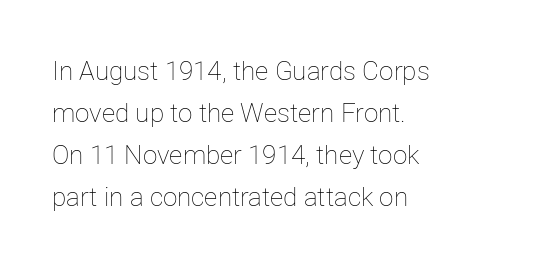
The string is rendered with underlining switched off. This sample uses an upright cut, with every glyph sitting square on the baseline. Each new line begins a customary step beneath the previous one. The compositor pushed each line to the left boundary. Standard letterfit; no display-style spreading of the glyphs.
